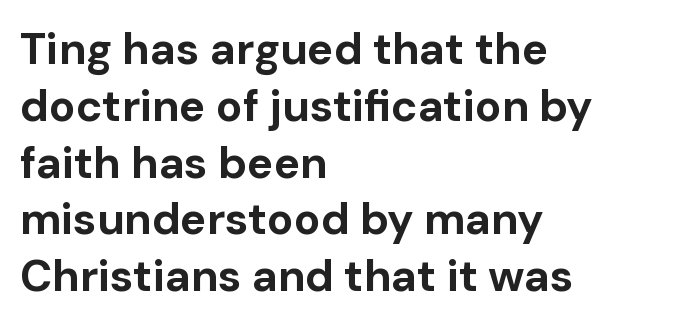
The characters display no serif detailing; their extremities are plain. Weight check: bold — yes, fully. The face used here is rendered with its standard letterfit. The glyphs are unaccompanied by any horizontal stroke below them. Think of a printed novel: that variable character pitch is what you see here. Compared with a centered layout, this one pins lines to the left instead.
